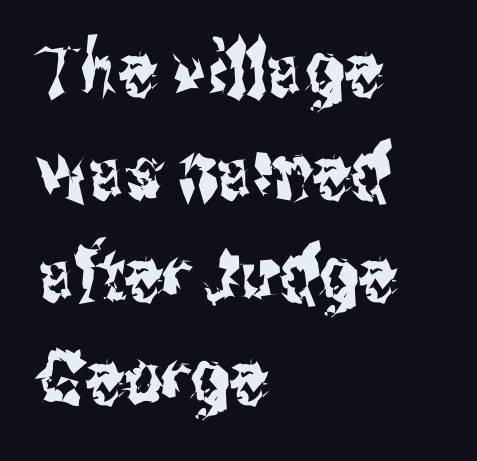
The image shows 75 px condensed sans-serif type, upright; set left-aligned, normal line spacing (1.37x), normal letter spacing, not underlined; medium stroke contrast and a medium x-height.
